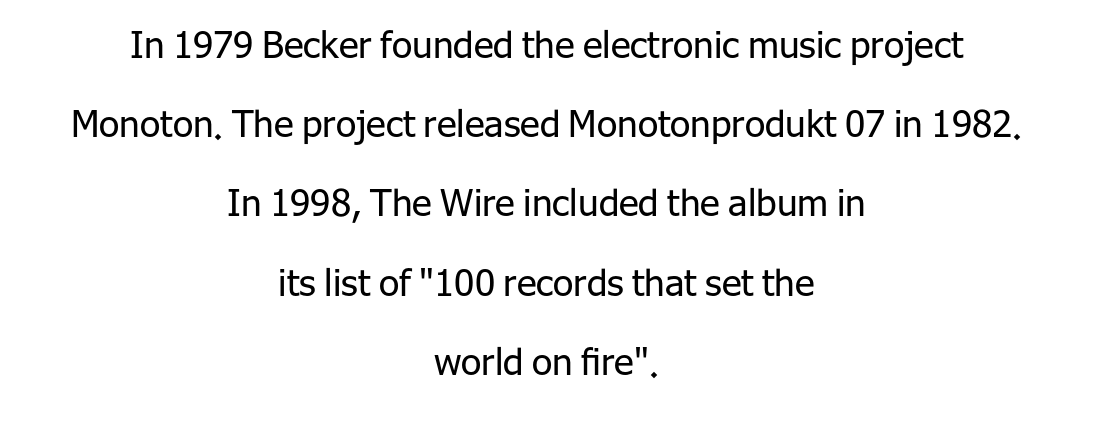
The image shows 37 px regular-weight sans-serif type, upright; set centered, loose line spacing (2.14x), normal letter spacing, not underlined; low stroke contrast and a medium x-height.
